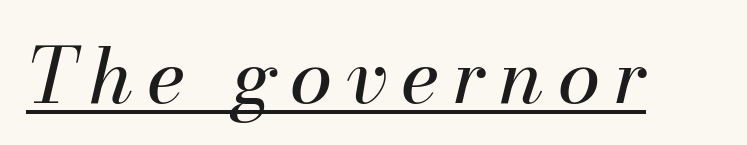
{"italic": "yes", "lean": "right", "slant_degrees": 13, "bold": "no", "weight": "regular", "width": "normal", "stroke_contrast": "medium", "x_height": "small", "monospaced": "no", "underline": "yes", "glyph_px": 77}
